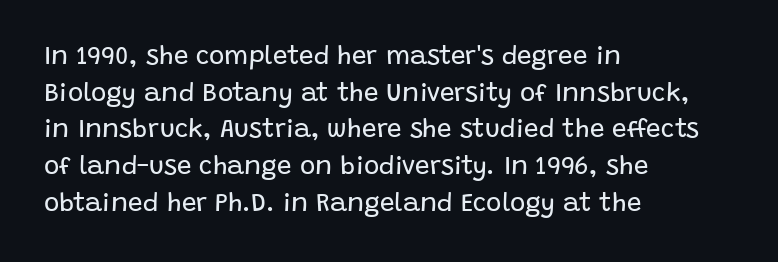
In CSS terms this would be text-align: left. The words here are not underlined. The font is comparable to plain body text, perhaps lighter. Every character sits straight up, as roman type does. The vertical gap from one line to the next is medium. Compared with typical body copy, the letter spacing here is the same.
